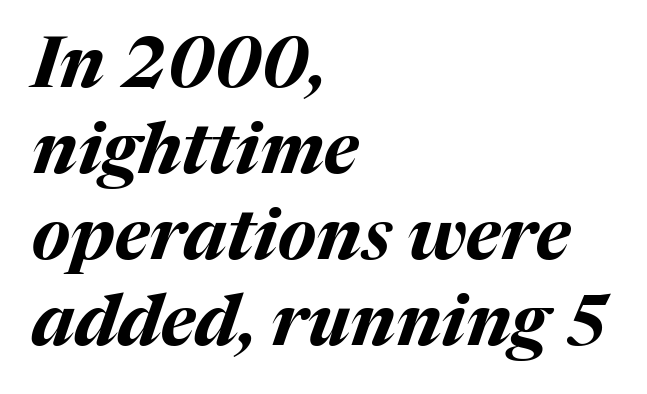
Q: Is the text bold? A: Yes.
Q: Is the text italic (slanted)? A: Yes, it leans right by about 17 degrees.
Q: Is the text underlined? A: No.
Q: How is the paragraph aligned? A: Left-aligned.
Q: Is the spacing between letters normal or unusually wide? A: Normal.
Q: Width (condensed, normal, or wide)? A: Normal.
Q: Stroke contrast? A: Medium.
Q: x-height? A: Medium.
Q: Monospaced? A: No.
